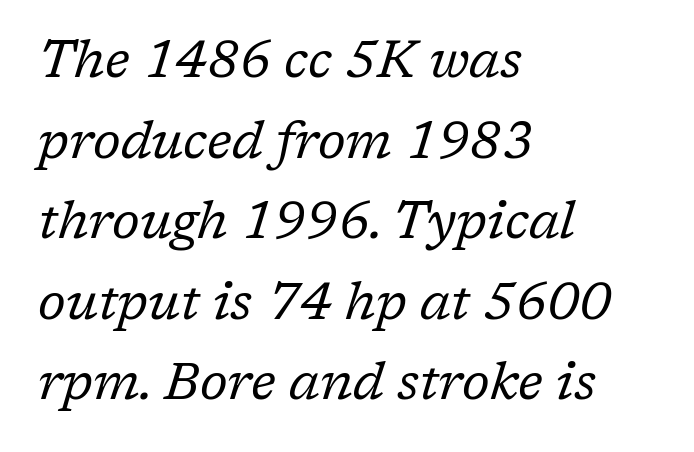
Q: Is the text bold? A: No.
Q: Is the text italic (slanted)? A: Yes, it leans right by about 17 degrees.
Q: Is the typeface a serif or a sans-serif typeface? A: Serif.
Q: Is the text underlined? A: No.
Q: How is the paragraph aligned? A: Left-aligned.
Q: Is the spacing between letters normal or unusually wide? A: Normal.
Q: Is the spacing between lines tight, normal or loose? A: Normal.
Q: Width (condensed, normal, or wide)? A: Normal.
Q: Stroke contrast? A: Low.
Q: x-height? A: Medium.
Q: Monospaced? A: No.
